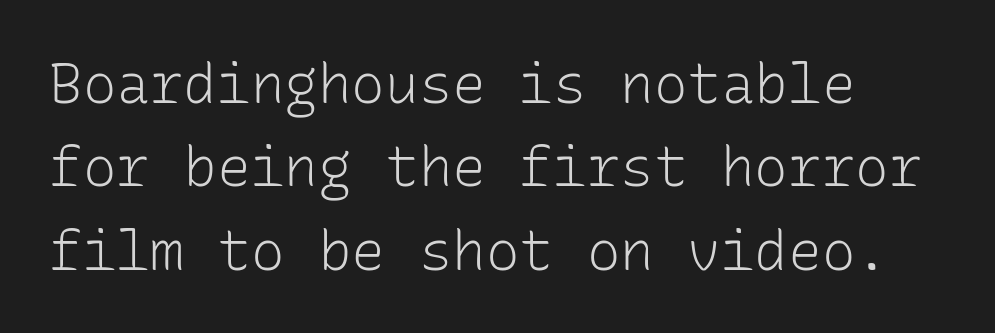
{"serif": "no", "italic": "no", "bold": "no", "weight": "light", "width": "normal", "stroke_contrast": "low", "x_height": "medium", "monospaced": "yes", "underline": "no", "align": "left", "line_spacing": "normal", "line_spacing_ratio": 1.49, "letter_spacing": "normal", "letter_spacing_em": 0.0, "glyph_px": 56}
